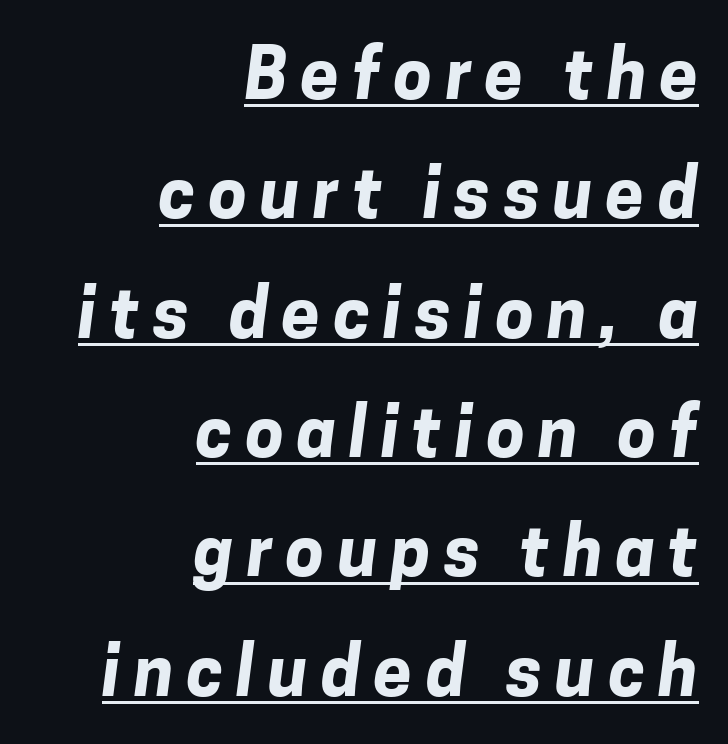
If you drew a ruler down the right edge, every line would touch it. Is the type bold? Yes — the strokes are clearly thick and heavy. Spacing verdict: proportional, widths tailored to each character. Is this a sans? Yes — the strokes have no serifs. The rendering uses the underline text-decoration.
